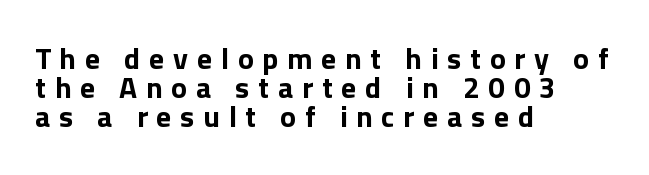
These lines are rendered in a variable-pitch font. You can tell from the bare stems that sans-serif type was used. How are the letters spaced? Widely, with obvious added tracking. The axis of the letterforms is exactly vertical. The letters are bold, with thick, heavy strokes.
